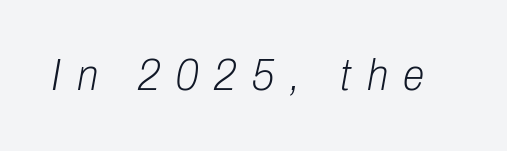
{"italic": "yes", "lean": "right", "slant_degrees": 10, "bold": "no", "weight": "light", "width": "condensed", "stroke_contrast": "low", "x_height": "medium", "monospaced": "no", "underline": "no", "letter_spacing": "wide", "letter_spacing_em": 0.36, "glyph_px": 44}
